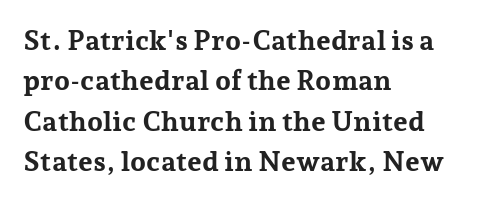
Q: Is the text bold? A: Yes.
Q: Is the text italic (slanted)? A: No, it is upright.
Q: Is the typeface a serif or a sans-serif typeface? A: Serif.
Q: Is the text underlined? A: No.
Q: How is the paragraph aligned? A: Left-aligned.
Q: Is the spacing between letters normal or unusually wide? A: Normal.
Q: Is the spacing between lines tight, normal or loose? A: Normal.
Q: Width (condensed, normal, or wide)? A: Normal.
Q: Stroke contrast? A: Low.
Q: x-height? A: Medium.
Q: Monospaced? A: No.
